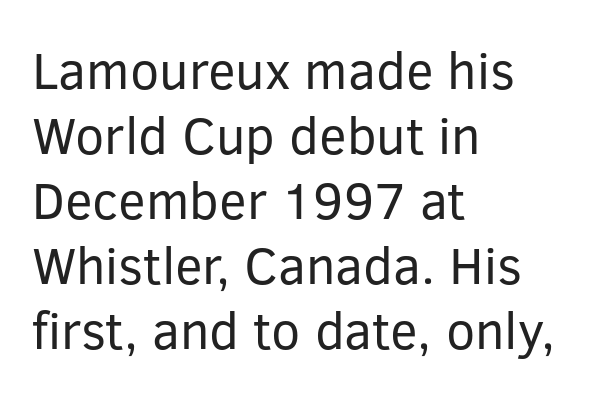
A typesetter would label this face a sans. The passage shown is typed in a proportional face where columns would drift. Is the type heavy? It reads as light-to-regular instead. The block of text has a typical density, with ordinary space between rows. Reading down the block, your eye returns to a fixed left position each line.
